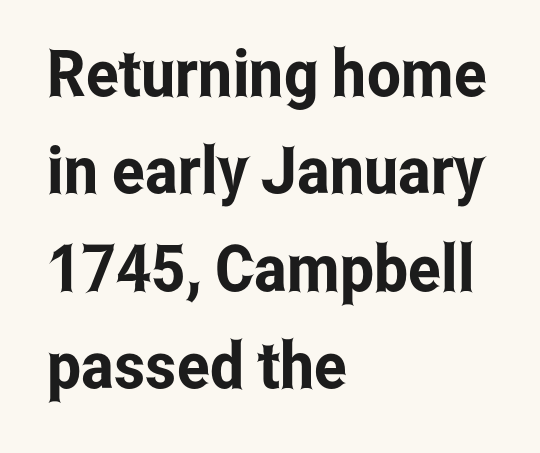
{"serif": "no", "italic": "no", "width": "condensed", "stroke_contrast": "low", "x_height": "medium", "monospaced": "no", "underline": "no", "align": "left", "line_spacing": "normal", "line_spacing_ratio": 1.5, "letter_spacing": "normal", "letter_spacing_em": 0.0, "glyph_px": 65}
